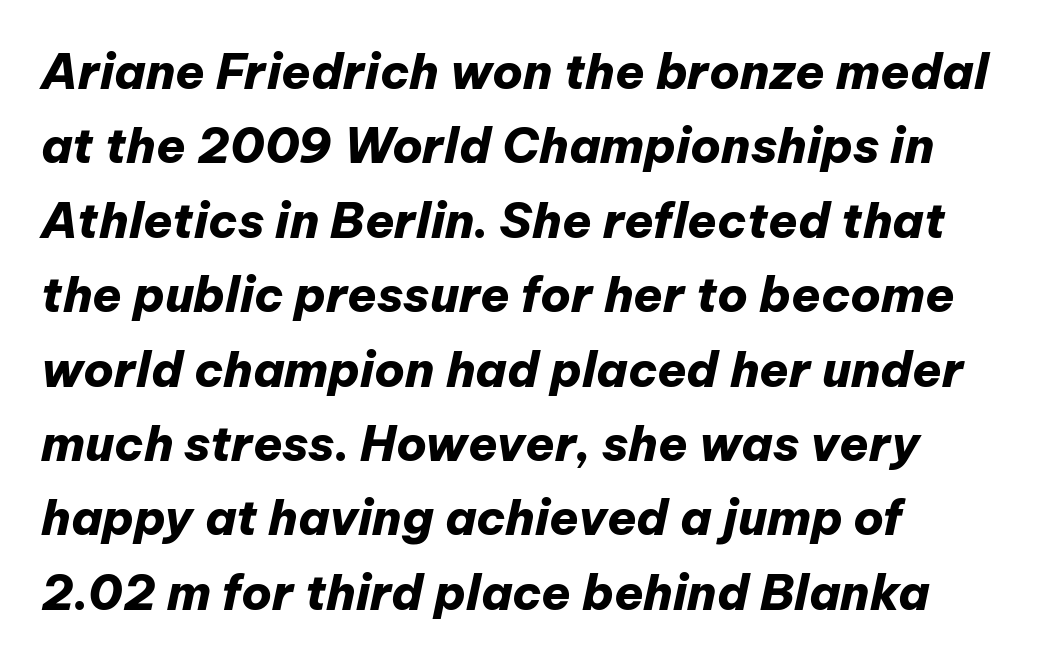
The image shows 48 px heavy type, italic (leaning right); set left-aligned, normal line spacing (1.55x), normal letter spacing, not underlined; low stroke contrast and a medium x-height.
